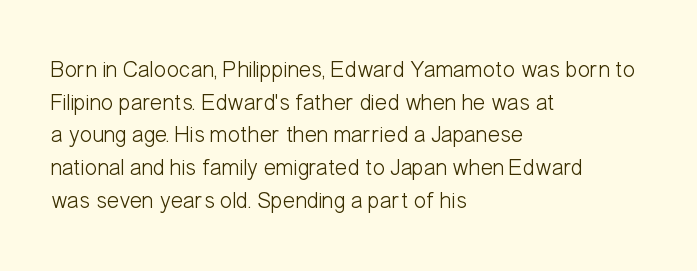
Characters follow at the spacing the type designer built in. The letterforms sit at book weight or below. Rendered with straight, roman letterforms. The rows are spaced the way most documents space them. The strip under each line holds only bare page.
